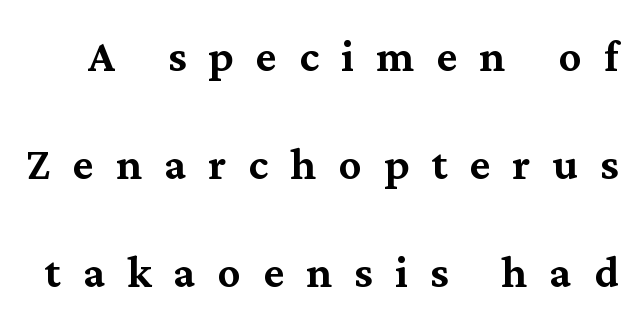
The image shows 56 px serif type, upright; set loose line spacing (1.93x), unusually wide letter spacing (+0.4 em), not underlined; medium stroke contrast and a medium x-height.
